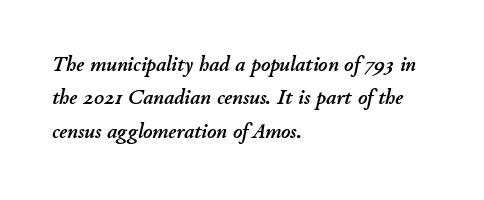
Q: Is the text italic (slanted)? A: Yes, it leans right by about 11 degrees.
Q: Is the text underlined? A: No.
Q: How is the paragraph aligned? A: Left-aligned.
Q: Is the spacing between letters normal or unusually wide? A: Normal.
Q: Is the spacing between lines tight, normal or loose? A: Normal.
